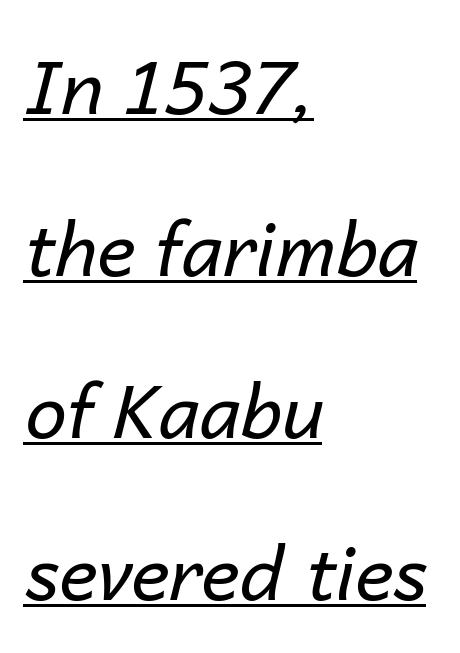
The face used here appears with an underline applied. Is the type slanted? Yes — the strokes lean at a clear angle. Compared with a centered layout, this one pins lines to the left instead. Horizontal bands of white between lines are thick stripes. Between one letter and the next there's only the usual sliver of space. The face used here is proportionally spaced, like ordinary book or web type.
